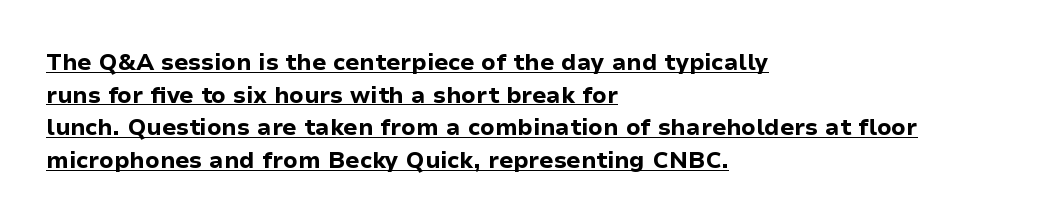
The lettering is marked with a stroke running underneath it. Chunky letters — that's bold for sure. The horizontal fit of the characters is conventional and even. Notice how descenders clear the ascenders below comfortably — that's standard leading. Designer's note — italics off, roman on. Visually the block forms a straight wall on the left and a jagged coastline on the right.
